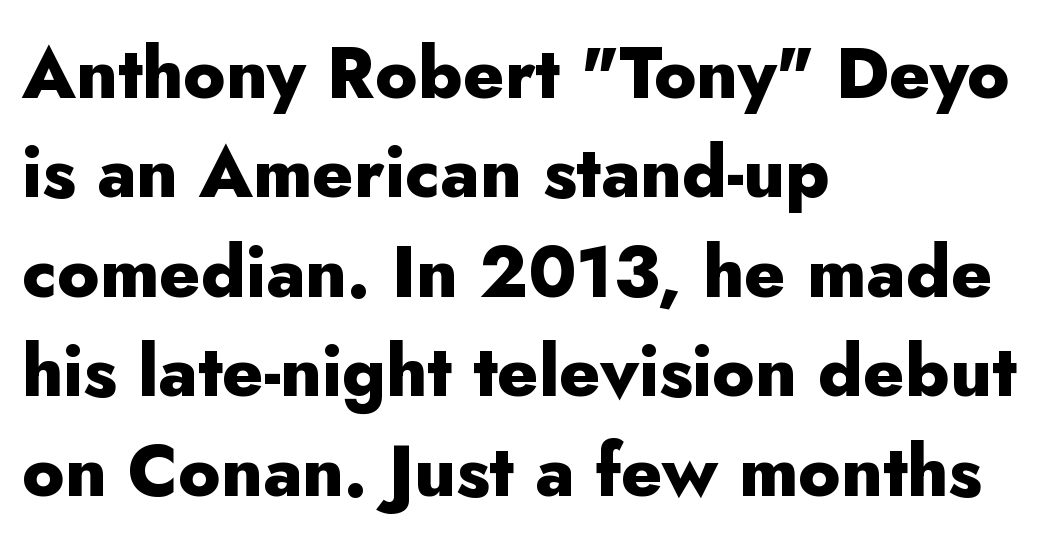
Honestly, the row spacing looks completely unremarkable. A full-strength bold gives these letters their thick strokes. Are there feet on the stems? There aren't — it's a sans. Only glyphs here, with clear space below each row. The passage shown is typed in a proportional face where columns would drift.
